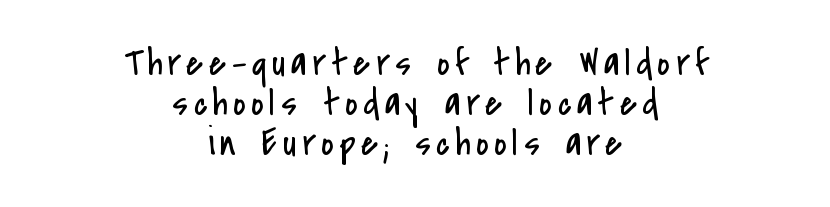
Q: Is the text bold? A: No.
Q: Is the text italic (slanted)? A: No, it is upright.
Q: Is the typeface a serif or a sans-serif typeface? A: Sans-serif.
Q: Is the text underlined? A: No.
Q: How is the paragraph aligned? A: Centered.
Q: Is the spacing between lines tight, normal or loose? A: Tight.
Q: Width (condensed, normal, or wide)? A: Condensed.
Q: Stroke contrast? A: Low.
Q: x-height? A: Small.
Q: Monospaced? A: No.
